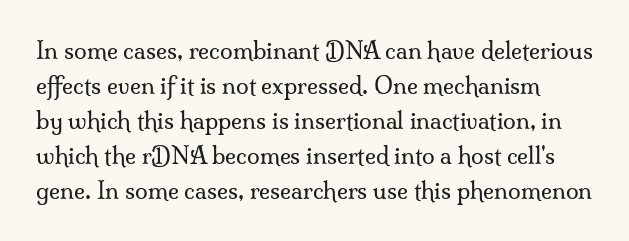
The rendering keeps characters at their native spacing. A roman cut, with each character standing at attention. Weight class: somewhere from thin through regular. The space beneath each line is pristine and unruled. Vertical spacing — default.
